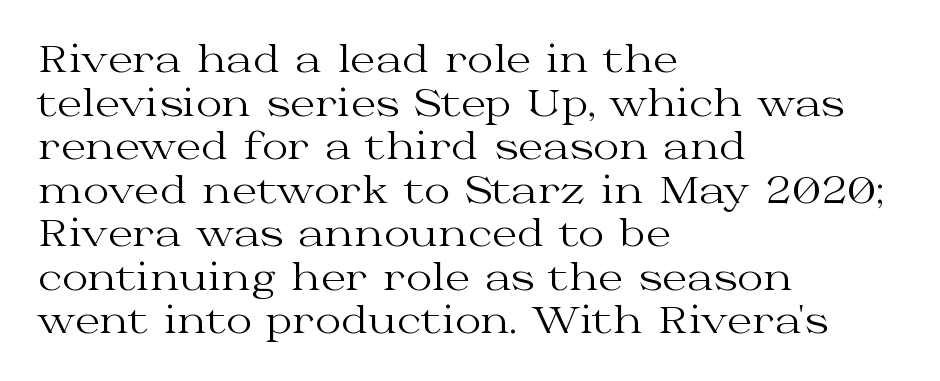
{"serif": "yes", "italic": "no", "bold": "no", "weight": "regular", "width": "wide", "stroke_contrast": "medium", "x_height": "medium", "monospaced": "no", "underline": "no", "align": "left", "line_spacing_ratio": 1.21, "letter_spacing": "normal", "letter_spacing_em": 0.0, "glyph_px": 36}
